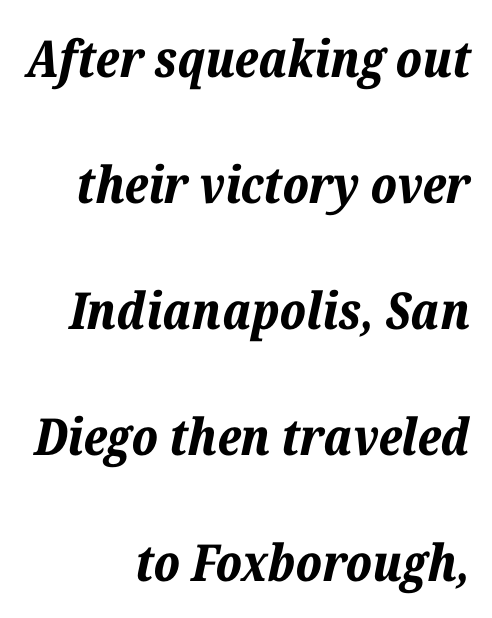
Is there much room between lines? Yes — plenty of vertical air separates them. Line endings align vertically; line beginnings do not. Typesetter's note: full bold, strokes at maximum text heaviness. The letterforms sit shoulder to shoulder at normal distance. Note the varied advance widths — an 'i' is clearly narrower than an 'm'.
